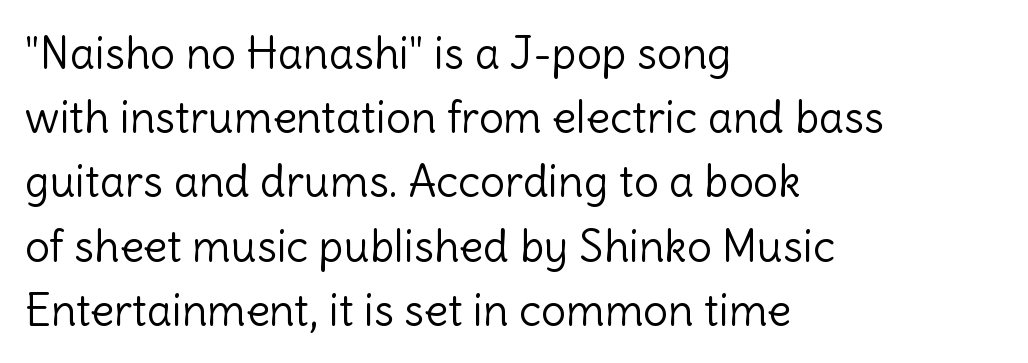
{"serif": "no", "italic": "no", "bold": "no", "weight": "light", "width": "normal", "x_height": "medium", "monospaced": "no", "underline": "no", "align": "left", "line_spacing": "normal", "line_spacing_ratio": 1.46, "letter_spacing": "normal", "letter_spacing_em": 0.0, "glyph_px": 44}
